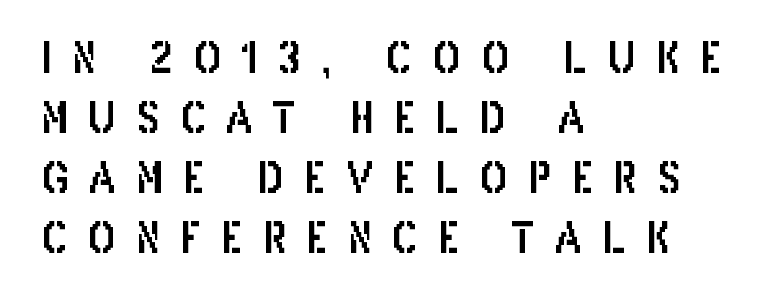
Q: Is the text italic (slanted)? A: No, it is upright.
Q: Is the typeface a serif or a sans-serif typeface? A: Sans-serif.
Q: Is the text underlined? A: No.
Q: How is the paragraph aligned? A: Left-aligned.
Q: Is the spacing between letters normal or unusually wide? A: Unusually wide.
Q: Is the spacing between lines tight, normal or loose? A: Normal.
Q: Width (condensed, normal, or wide)? A: Condensed.
Q: Stroke contrast? A: Low.
Q: x-height? A: Large.
Q: Monospaced? A: No.
